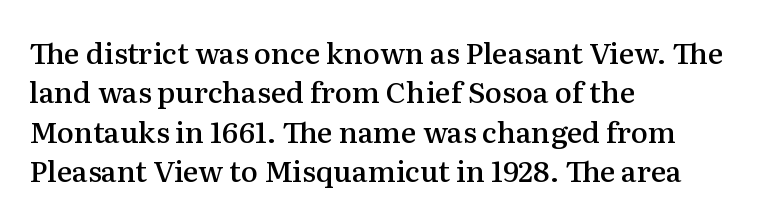
{"serif": "yes", "italic": "no", "bold": "semi", "weight": "semibold", "width": "normal", "stroke_contrast": "medium", "x_height": "medium", "monospaced": "no", "underline": "no", "align": "left", "line_spacing": "normal", "line_spacing_ratio": 1.36, "letter_spacing": "normal", "letter_spacing_em": 0.0, "glyph_px": 29}
